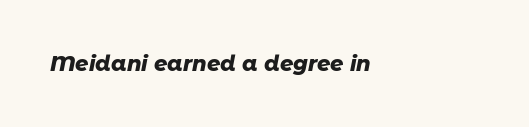
Spacing between characters is what you'd get straight out of the box. How heavy is the stroke? Heavy — this is a bold. The passage shown leans; its letterforms are oblique. Quick note: underline off.
